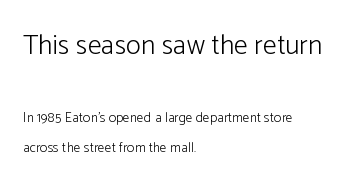
The image shows 28 px light sans-serif type, upright; set left-aligned, loose line spacing (2.16x), normal letter spacing, not underlined; the first (top) block is 2.0x larger; low stroke contrast and a medium x-height.
